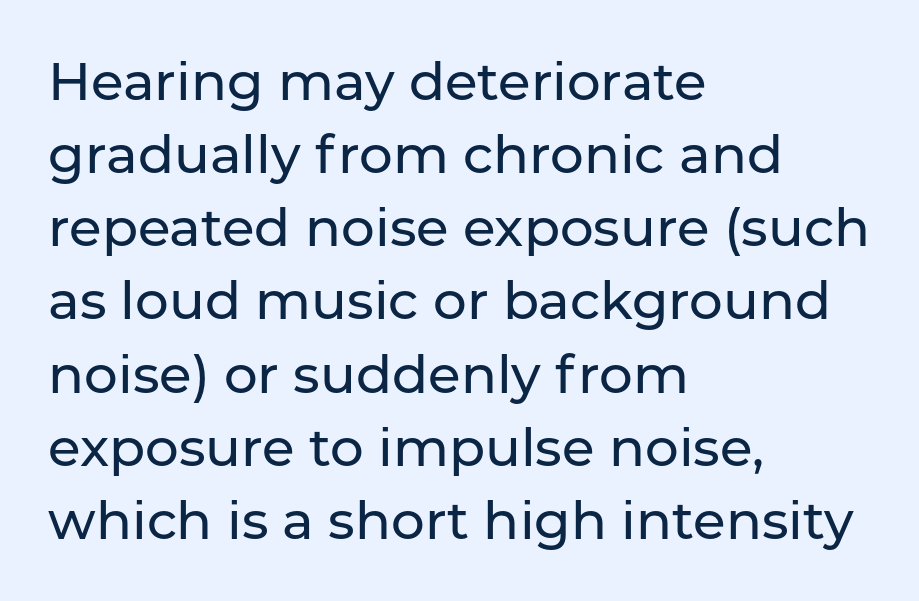
Q: Is the text italic (slanted)? A: No, it is upright.
Q: Is the typeface a serif or a sans-serif typeface? A: Sans-serif.
Q: Is the text underlined? A: No.
Q: How is the paragraph aligned? A: Left-aligned.
Q: Is the spacing between letters normal or unusually wide? A: Normal.
Q: Is the spacing between lines tight, normal or loose? A: Normal.
Q: Width (condensed, normal, or wide)? A: Normal.
Q: Stroke contrast? A: Low.
Q: x-height? A: Medium.
Q: Monospaced? A: No.
